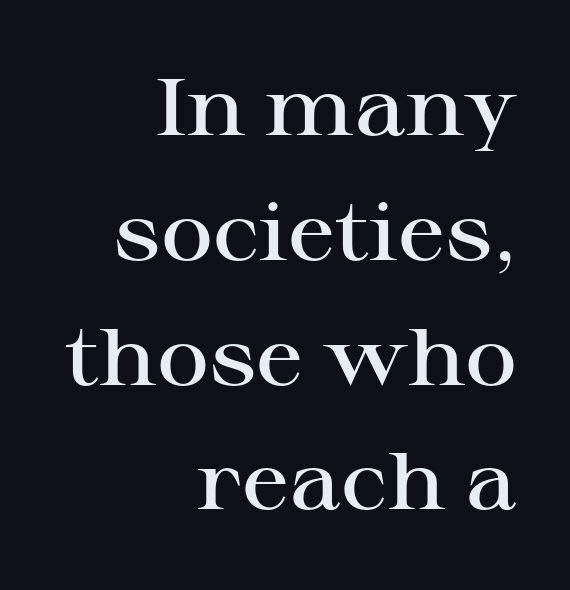
The image shows 80 px semibold, wide serif type, upright; set right-aligned, normal line spacing (1.56x), normal letter spacing, not underlined; high stroke contrast and a medium x-height.
